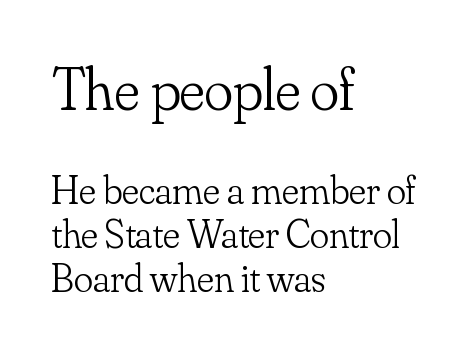
The image shows 60 px light serif type, upright; set left-aligned, tight line spacing (1.09x), normal letter spacing, not underlined; the first (top) block is 1.5x larger; low stroke contrast and a small x-height.
